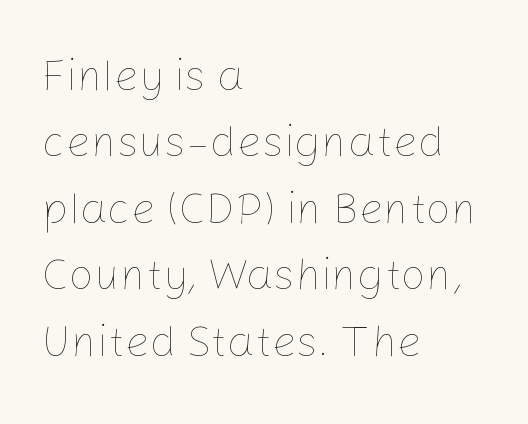
Every character sits straight up, as roman type does. A typesetter would call this proportional, since set widths differ per character. The characters are drawn with everyday or finer stroke widths. Caption: multi-line text, flush left, ragged right. Type without underlining. One glance says typical: line gaps are just what's usual.
